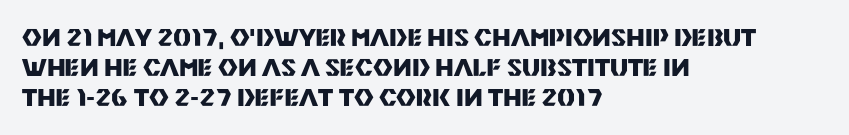
The image shows 24 px bold type, upright; set left-aligned, normal line spacing (1.25x), normal letter spacing, not underlined.
